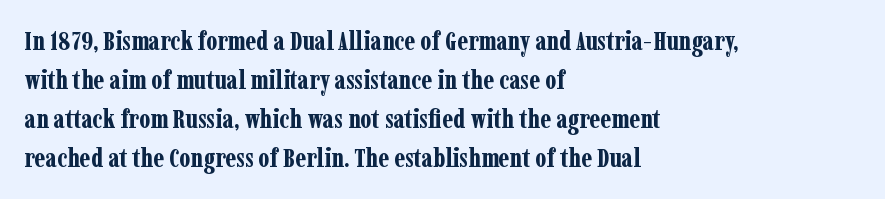
{"italic": "no", "bold": "yes", "underline": "no", "align": "left", "line_spacing": "normal", "line_spacing_ratio": 1.45, "letter_spacing": "normal", "letter_spacing_em": 0.0, "glyph_px": 27}
